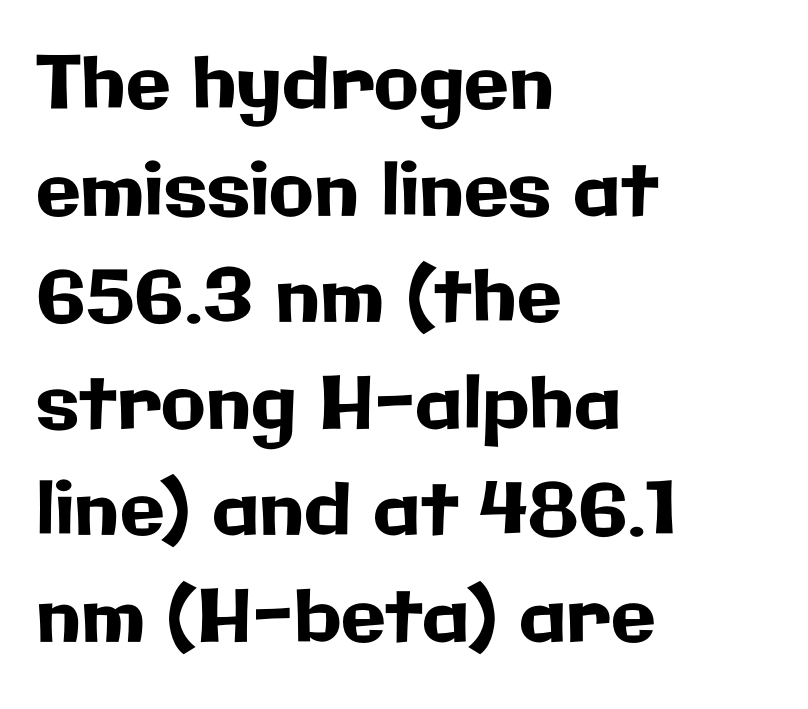
Q: Is the text italic (slanted)? A: No, it is upright.
Q: Is the typeface a serif or a sans-serif typeface? A: Sans-serif.
Q: Is the text underlined? A: No.
Q: How is the paragraph aligned? A: Left-aligned.
Q: Is the spacing between letters normal or unusually wide? A: Normal.
Q: Is the spacing between lines tight, normal or loose? A: Normal.
Q: Width (condensed, normal, or wide)? A: Normal.
Q: Stroke contrast? A: Low.
Q: x-height? A: Medium.
Q: Monospaced? A: No.
